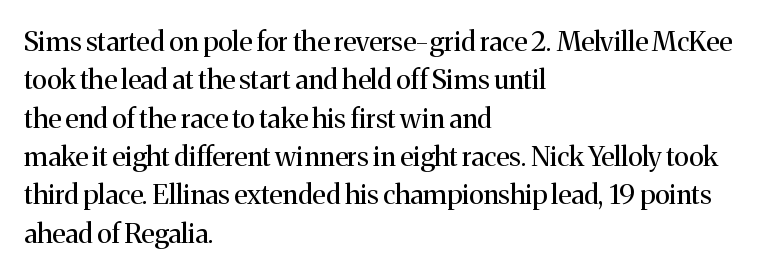
The image shows 27 px text type, upright; set left-aligned, normal line spacing (1.42x), normal letter spacing, not underlined.
